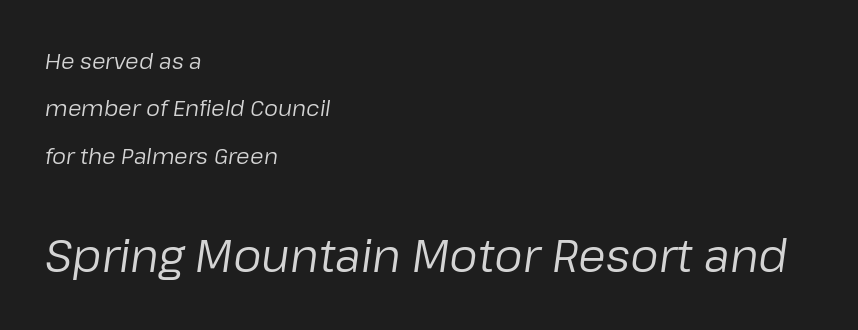
The image shows 45 px regular-weight type, italic (leaning right); set left-aligned, loose line spacing (2.15x), normal letter spacing, not underlined; the second (bottom) block is 2.05x larger; low stroke contrast and a medium x-height.
